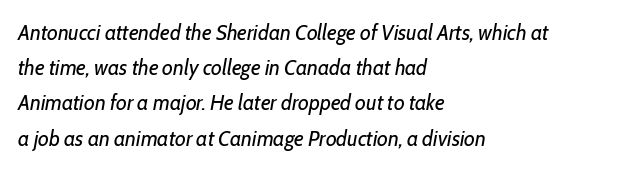
Q: Is the text bold? A: No.
Q: Is the text italic (slanted)? A: Yes, it leans right by about 10 degrees.
Q: Is the text underlined? A: No.
Q: How is the paragraph aligned? A: Left-aligned.
Q: Is the spacing between letters normal or unusually wide? A: Normal.
Q: Is the spacing between lines tight, normal or loose? A: Normal.
